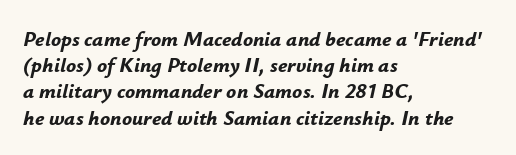
The axis of the letterforms is tilted away from vertical. The space between consecutive lines is moderate. The rendering uses a bold face; every stroke is thick and dark. The face used here is rendered with its standard letterfit.
